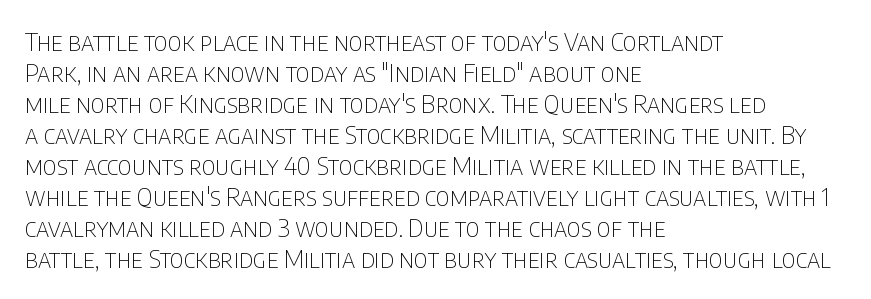
{"italic": "no", "bold": "no", "underline": "no", "align": "left", "line_spacing_ratio": 1.24, "letter_spacing": "normal", "letter_spacing_em": 0.0, "glyph_px": 25}
